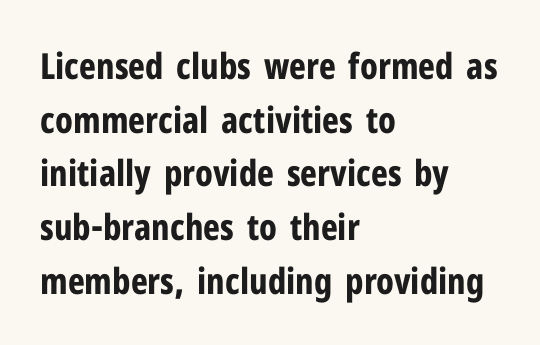
The image shows 36 px bold, condensed sans-serif type, upright; set left-aligned, normal line spacing (1.49x), normal letter spacing, not underlined; low stroke contrast and a medium x-height.
